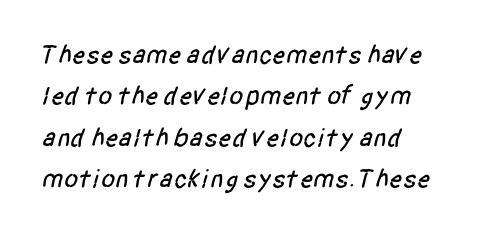
The image shows 26 px text type; set left-aligned, normal line spacing (1.59x), normal letter spacing, not underlined.
